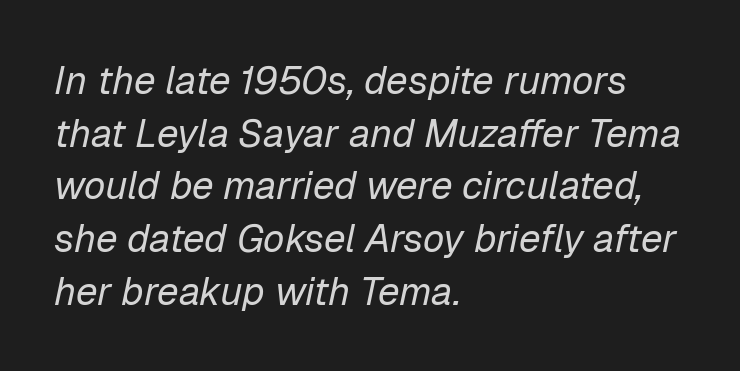
Q: Is the text bold? A: No.
Q: Is the text italic (slanted)? A: Yes, it leans right by about 12 degrees.
Q: Is the text underlined? A: No.
Q: How is the paragraph aligned? A: Left-aligned.
Q: Is the spacing between letters normal or unusually wide? A: Normal.
Q: Is the spacing between lines tight, normal or loose? A: Normal.
Q: Width (condensed, normal, or wide)? A: Normal.
Q: Stroke contrast? A: Low.
Q: x-height? A: Medium.
Q: Monospaced? A: No.
